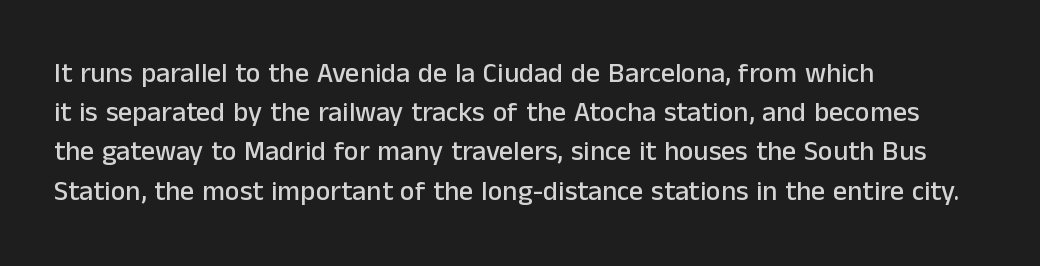
{"serif": "no", "italic": "no", "width": "normal", "stroke_contrast": "low", "x_height": "medium", "monospaced": "no", "underline": "no", "align": "left", "line_spacing": "normal", "line_spacing_ratio": 1.4, "letter_spacing": "normal", "letter_spacing_em": 0.0, "glyph_px": 28}
